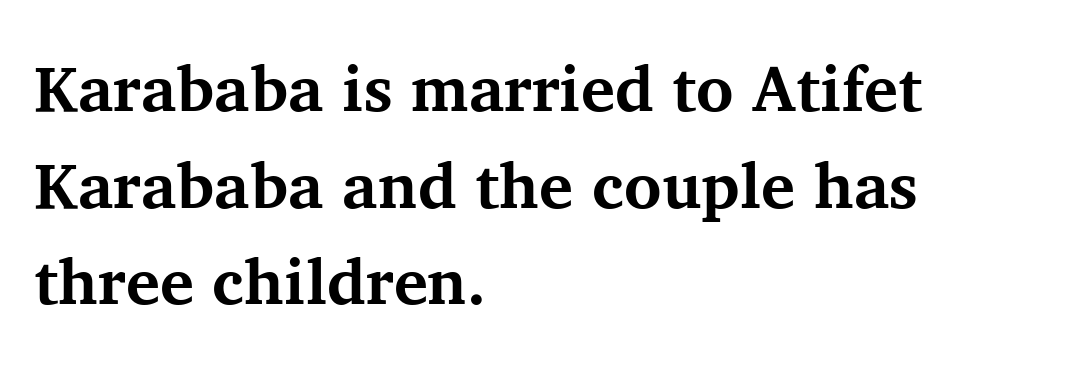
{"serif": "yes", "italic": "no", "bold": "yes", "weight": "bold", "width": "normal", "stroke_contrast": "medium", "x_height": "medium", "monospaced": "no", "underline": "no", "align": "left", "line_spacing": "normal", "line_spacing_ratio": 1.51, "letter_spacing": "normal", "letter_spacing_em": 0.0, "glyph_px": 64}
